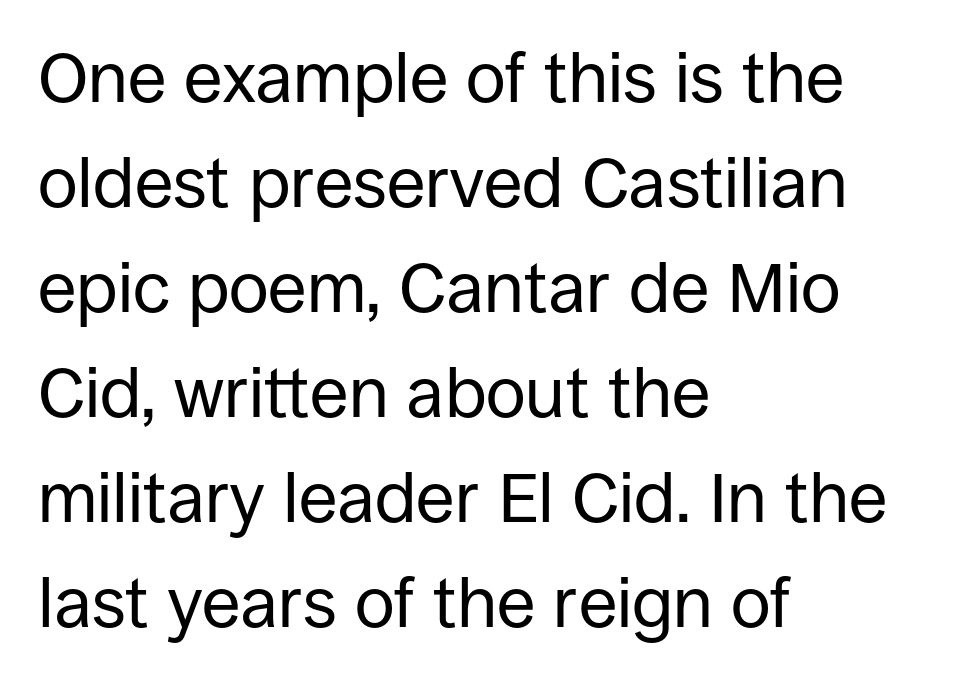
Honestly, the letter spacing is just normal — you wouldn't notice it. The passage shown stacks its lines at a standard gap. Casual observation: everything's shoved over to the left. The specimen omits any rule beneath the text block's lines.
